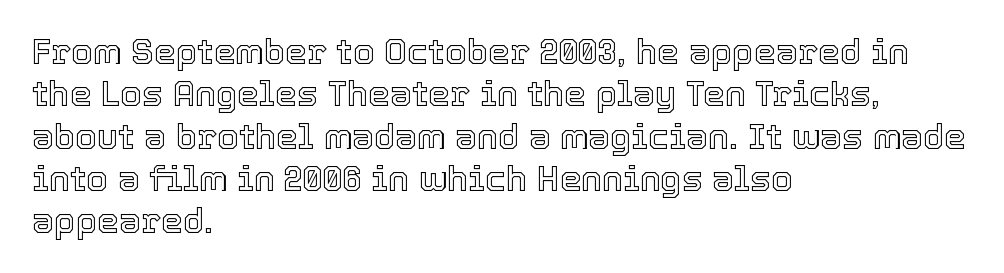
The image shows 35 px text type, upright; set left-aligned, line spacing 1.21x, normal letter spacing, not underlined; a medium x-height.
